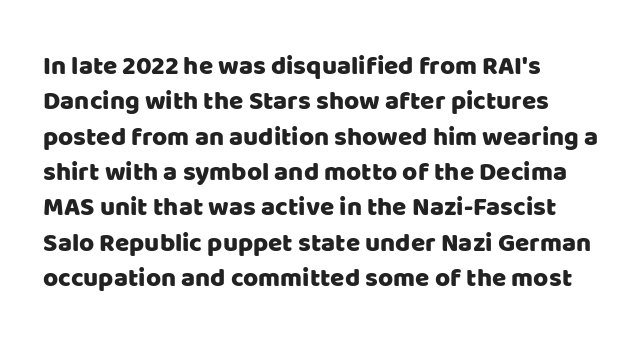
Q: Is the text italic (slanted)? A: No, it is upright.
Q: Is the text underlined? A: No.
Q: How is the paragraph aligned? A: Left-aligned.
Q: Is the spacing between letters normal or unusually wide? A: Normal.
Q: Is the spacing between lines tight, normal or loose? A: Normal.
